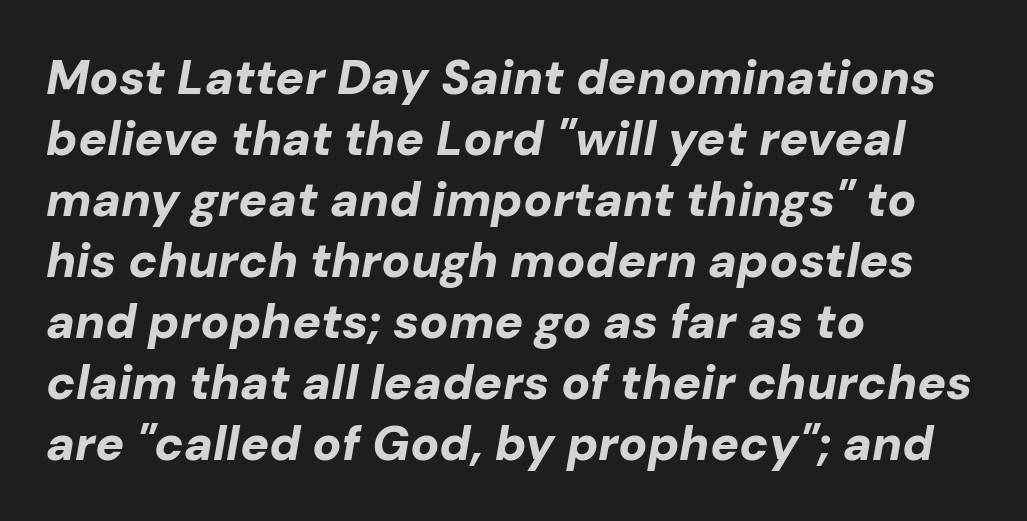
{"italic": "yes", "lean": "right", "slant_degrees": 10, "bold": "yes", "weight": "bold", "width": "normal", "stroke_contrast": "low", "x_height": "medium", "monospaced": "no", "underline": "no", "align": "left", "line_spacing": "normal", "line_spacing_ratio": 1.27, "letter_spacing": "normal", "letter_spacing_em": 0.0, "glyph_px": 48}
